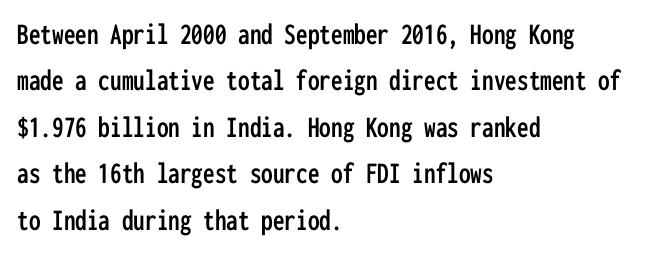
Q: Is the text italic (slanted)? A: No, it is upright.
Q: Is the typeface a serif or a sans-serif typeface? A: Sans-serif.
Q: Is the text underlined? A: No.
Q: How is the paragraph aligned? A: Left-aligned.
Q: Is the spacing between letters normal or unusually wide? A: Normal.
Q: Is the spacing between lines tight, normal or loose? A: Normal.
Q: Width (condensed, normal, or wide)? A: Condensed.
Q: Stroke contrast? A: Low.
Q: x-height? A: Medium.
Q: Monospaced? A: Yes.
